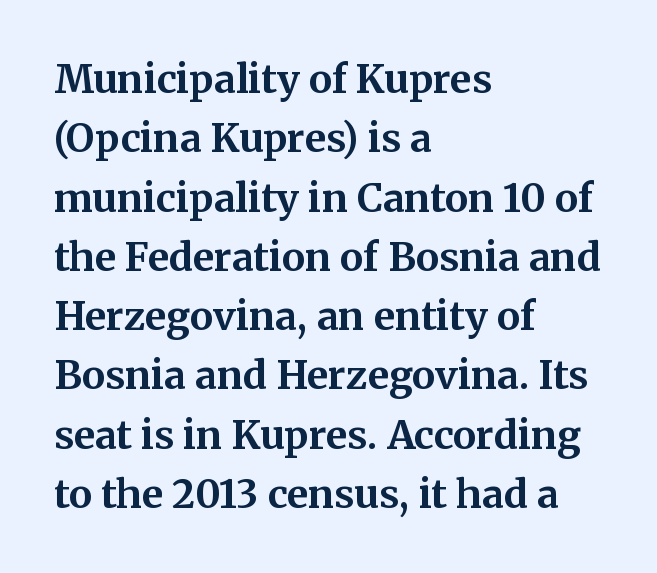
Q: Is the text bold? A: Yes.
Q: Is the text italic (slanted)? A: No, it is upright.
Q: Is the typeface a serif or a sans-serif typeface? A: Serif.
Q: Is the text underlined? A: No.
Q: How is the paragraph aligned? A: Left-aligned.
Q: Is the spacing between letters normal or unusually wide? A: Normal.
Q: Is the spacing between lines tight, normal or loose? A: Normal.
Q: Width (condensed, normal, or wide)? A: Normal.
Q: Stroke contrast? A: Medium.
Q: x-height? A: Medium.
Q: Monospaced? A: No.
